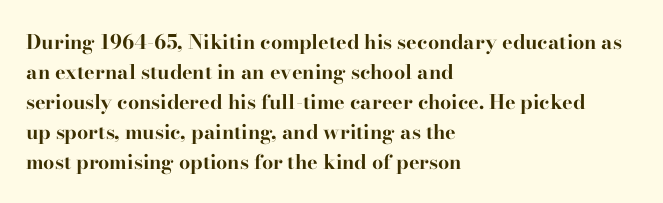
{"italic": "no", "bold": "yes", "underline": "no", "align": "left", "line_spacing": "normal", "line_spacing_ratio": 1.5, "letter_spacing": "normal", "letter_spacing_em": 0.0, "glyph_px": 20}
